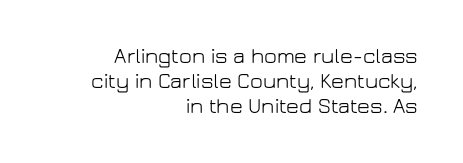
Q: Is the text bold? A: No.
Q: Is the text italic (slanted)? A: No, it is upright.
Q: Is the text underlined? A: No.
Q: How is the paragraph aligned? A: Right-aligned.
Q: Is the spacing between letters normal or unusually wide? A: Normal.
Q: Is the spacing between lines tight, normal or loose? A: Tight.
